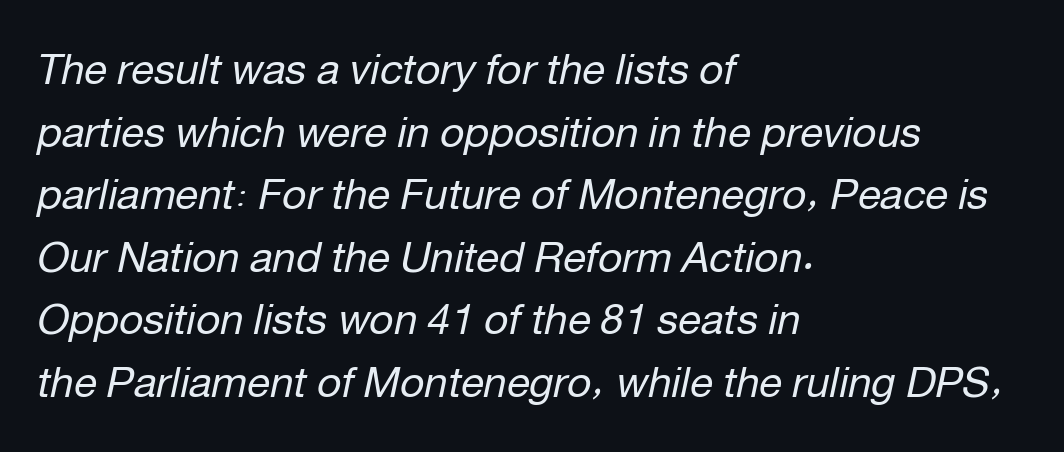
Q: Is the text bold? A: No.
Q: Is the text italic (slanted)? A: Yes, it leans right by about 12 degrees.
Q: Is the text underlined? A: No.
Q: How is the paragraph aligned? A: Left-aligned.
Q: Is the spacing between letters normal or unusually wide? A: Normal.
Q: Is the spacing between lines tight, normal or loose? A: Normal.
Q: Width (condensed, normal, or wide)? A: Normal.
Q: Stroke contrast? A: Low.
Q: x-height? A: Medium.
Q: Monospaced? A: No.
